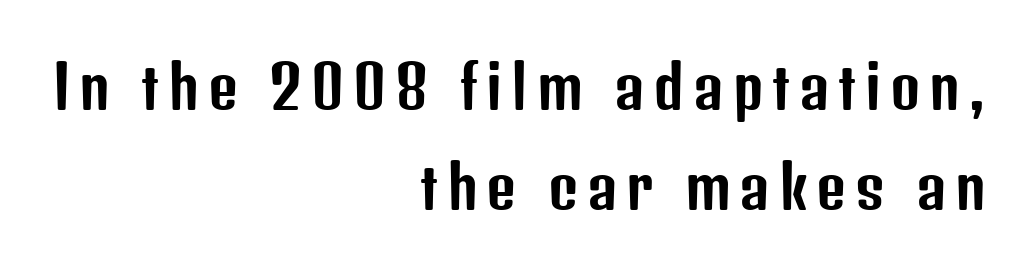
The image shows 58 px condensed sans-serif type, upright; set right-aligned, line spacing 1.73x, not underlined; low stroke contrast and a medium x-height.
